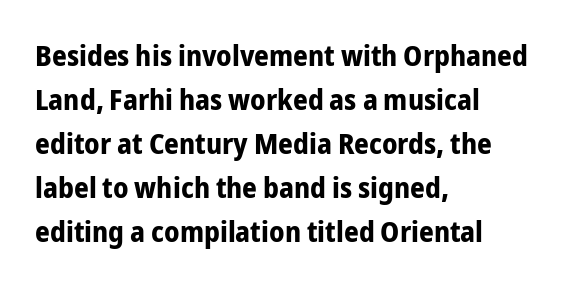
Letterform terminals end flat and unadorned throughout the passage. The line texture is even and compact thanks to regular tracking. Do the letters lean? They stand straight. Quick note: underline off. Which margin do the lines hug? The left one — the right edge is uneven.
